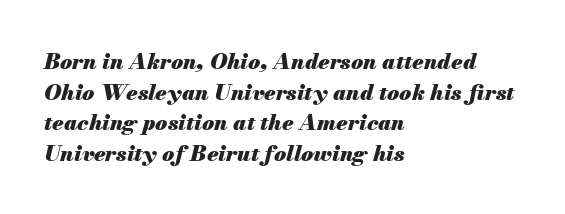
The image shows 22 px bold type, italic (leaning right); set left-aligned, normal line spacing (1.39x), normal letter spacing, not underlined.
